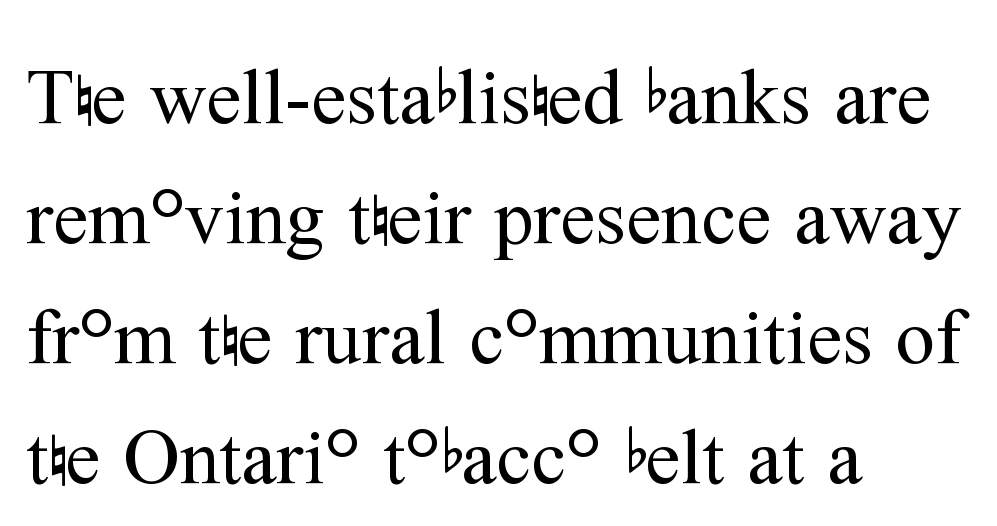
Q: Is the text bold? A: No.
Q: Is the text italic (slanted)? A: No, it is upright.
Q: Is the typeface a serif or a sans-serif typeface? A: Serif.
Q: Is the text underlined? A: No.
Q: How is the paragraph aligned? A: Left-aligned.
Q: Is the spacing between letters normal or unusually wide? A: Normal.
Q: Is the spacing between lines tight, normal or loose? A: Normal.
Q: Width (condensed, normal, or wide)? A: Normal.
Q: Stroke contrast? A: Medium.
Q: x-height? A: Medium.
Q: Monospaced? A: No.
